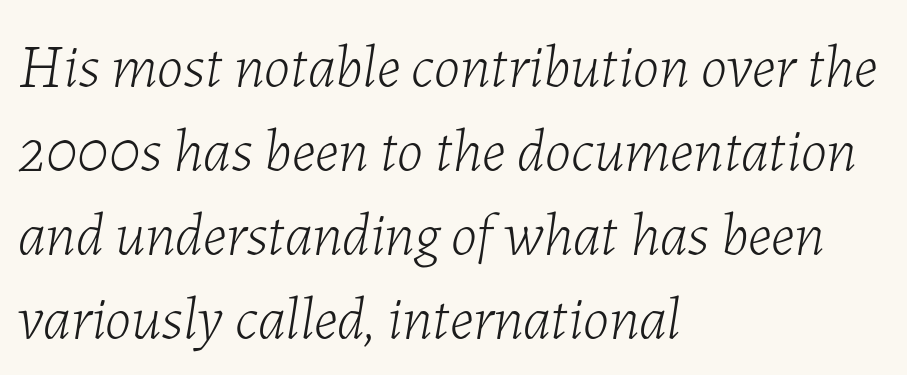
{"italic": "yes", "lean": "right", "slant_degrees": 7, "bold": "no", "weight": "light", "width": "normal", "stroke_contrast": "low", "x_height": "medium", "monospaced": "no", "underline": "no", "align": "left", "line_spacing": "normal", "line_spacing_ratio": 1.4, "letter_spacing": "normal", "letter_spacing_em": 0.0, "glyph_px": 60}
